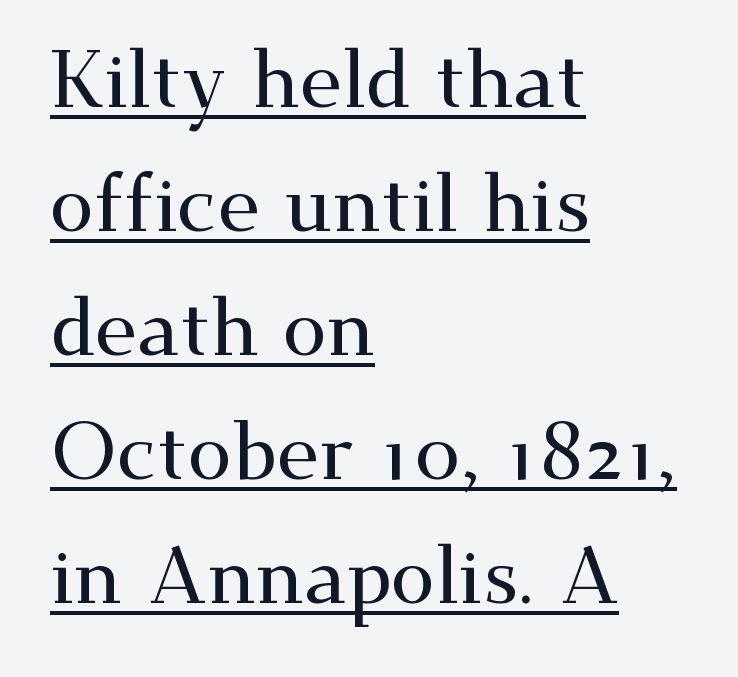
Q: Is the text italic (slanted)? A: No, it is upright.
Q: Is the typeface a serif or a sans-serif typeface? A: Serif.
Q: Is the text underlined? A: Yes.
Q: How is the paragraph aligned? A: Left-aligned.
Q: Is the spacing between letters normal or unusually wide? A: Normal.
Q: Is the spacing between lines tight, normal or loose? A: Normal.
Q: Width (condensed, normal, or wide)? A: Wide.
Q: Stroke contrast? A: Medium.
Q: x-height? A: Small.
Q: Monospaced? A: No.
